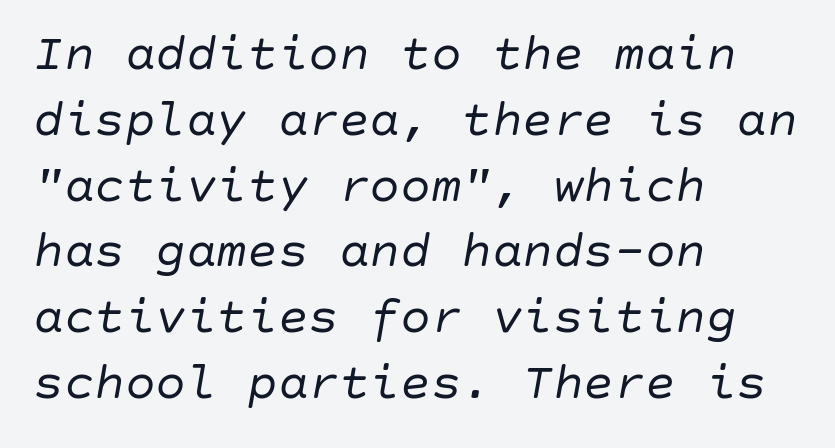
{"italic": "yes", "lean": "right", "slant_degrees": 10, "bold": "no", "weight": "regular", "width": "normal", "stroke_contrast": "low", "x_height": "large", "underline": "no", "align": "left", "line_spacing": "normal", "line_spacing_ratio": 1.29, "letter_spacing": "normal", "letter_spacing_em": 0.0, "glyph_px": 51}
